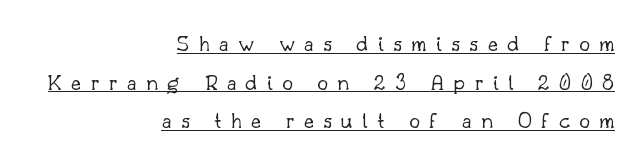
The gaps between neighbouring characters are conspicuously large. You can see a thin bar hugging the bottom of the glyphs. Every stem runs plumb, perpendicular to the baseline. A light-to-regular cut is what we see here. If you drew a ruler down the right edge, every line would touch it. Regarding leading, the lines here are spaced in the standard way.
